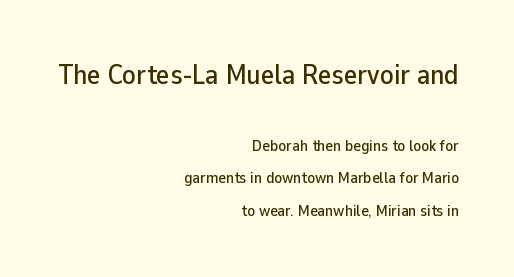
The image shows 28 px sans-serif type, upright; set right-aligned, loose line spacing (2.02x), normal letter spacing, not underlined; the first (top) block is 1.75x larger; low stroke contrast and a medium x-height.
